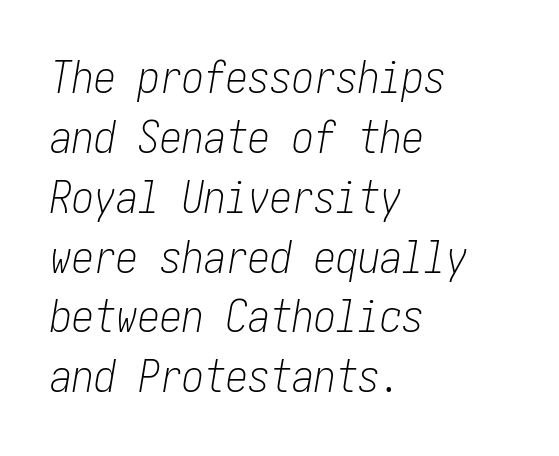
Q: Is the text bold? A: No.
Q: Is the text italic (slanted)? A: Yes, it leans right by about 10 degrees.
Q: Is the text underlined? A: No.
Q: How is the paragraph aligned? A: Left-aligned.
Q: Is the spacing between letters normal or unusually wide? A: Normal.
Q: Is the spacing between lines tight, normal or loose? A: Normal.
Q: Width (condensed, normal, or wide)? A: Condensed.
Q: Stroke contrast? A: Low.
Q: x-height? A: Medium.
